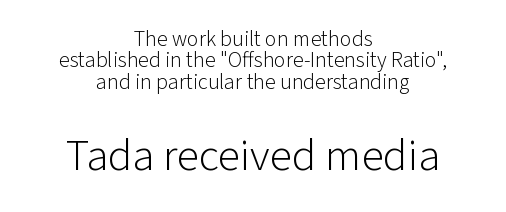
Bare-footed words on every line. The block of text is dense from top to bottom, with scant space between rows. There is no visible air inserted between adjacent glyphs. Every stem runs plumb, perpendicular to the baseline. Type style note: lacks serifs.
